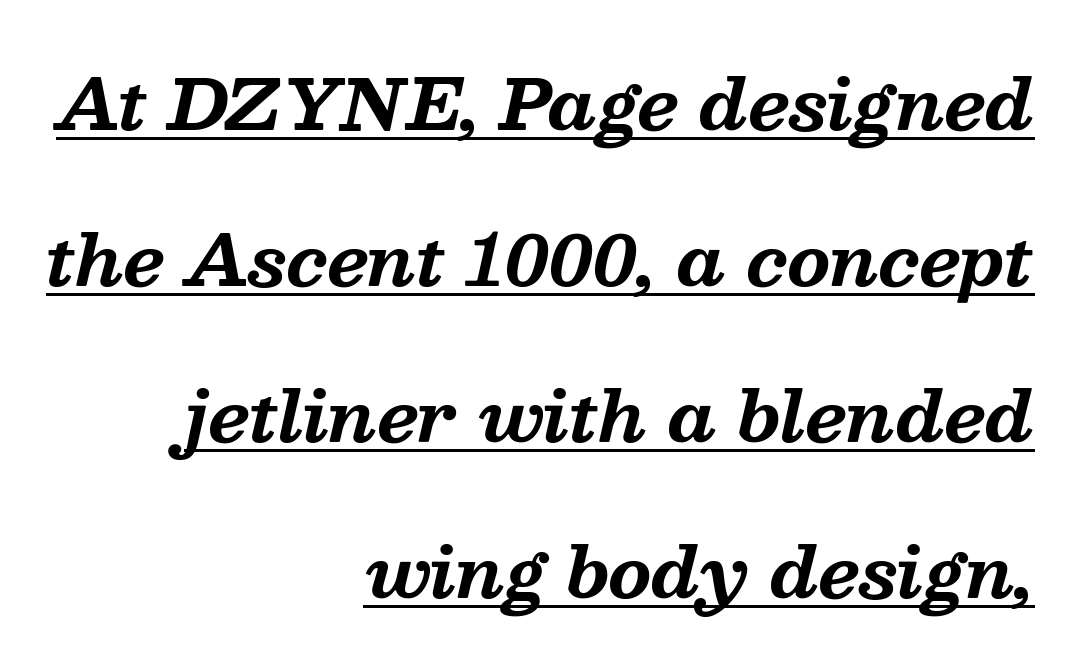
The image shows 69 px bold serif type, italic (leaning right); set right-aligned, loose line spacing (2.26x), normal letter spacing, underlined; medium stroke contrast and a medium x-height.
